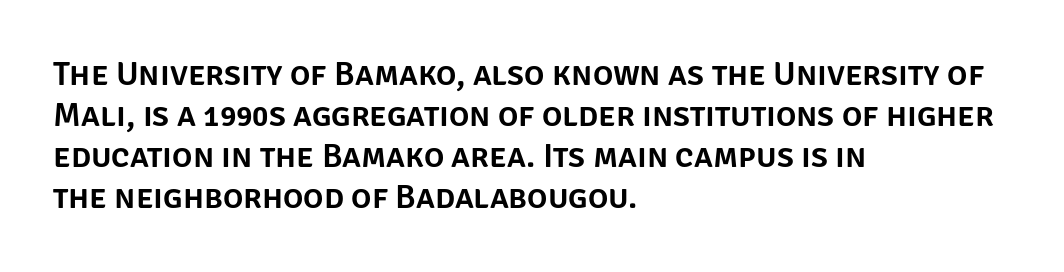
{"serif": "no", "italic": "no", "width": "normal", "stroke_contrast": "low", "x_height": "large", "monospaced": "no", "underline": "no", "align": "left", "line_spacing_ratio": 1.21, "letter_spacing": "normal", "letter_spacing_em": 0.0, "glyph_px": 34}
